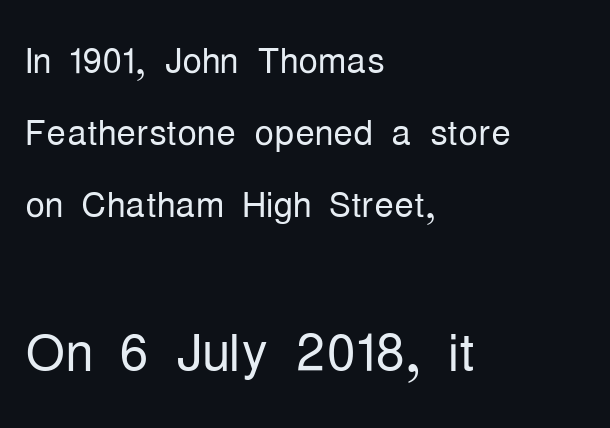
Q: Is the text bold? A: No.
Q: Is the text italic (slanted)? A: No, it is upright.
Q: Is the typeface a serif or a sans-serif typeface? A: Sans-serif.
Q: Is the text underlined? A: No.
Q: How is the paragraph aligned? A: Left-aligned.
Q: Is the spacing between letters normal or unusually wide? A: Normal.
Q: Is the spacing between lines tight, normal or loose? A: Normal.
Q: Which block of text is set in a larger size, the first (top) or the second (bottom)? A: The second (bottom) one.
Q: Width (condensed, normal, or wide)? A: Condensed.
Q: Stroke contrast? A: Low.
Q: x-height? A: Medium.
Q: Monospaced? A: No.
